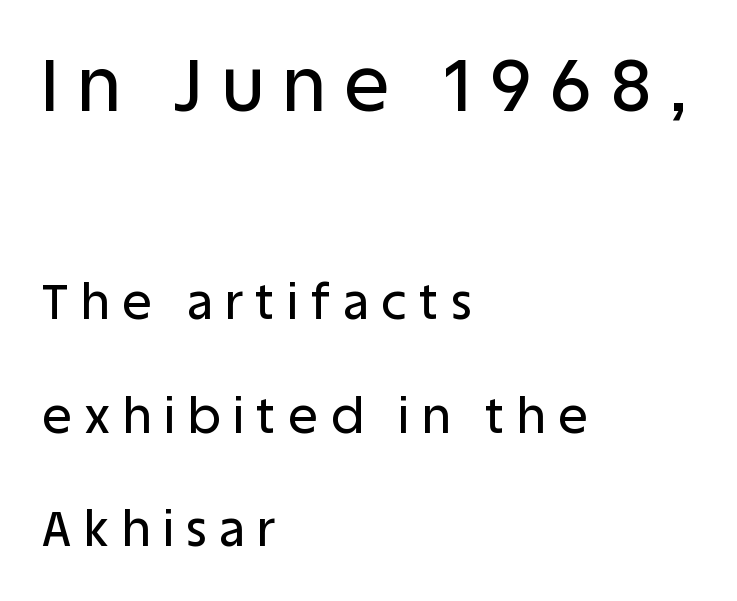
The rendering uses a large line-height, opening up the rows. Nope, no serifs anywhere on these letters. The type is letterspaced generously, with wide tracking. Think of a printed novel: that variable character pitch is what you see here.
